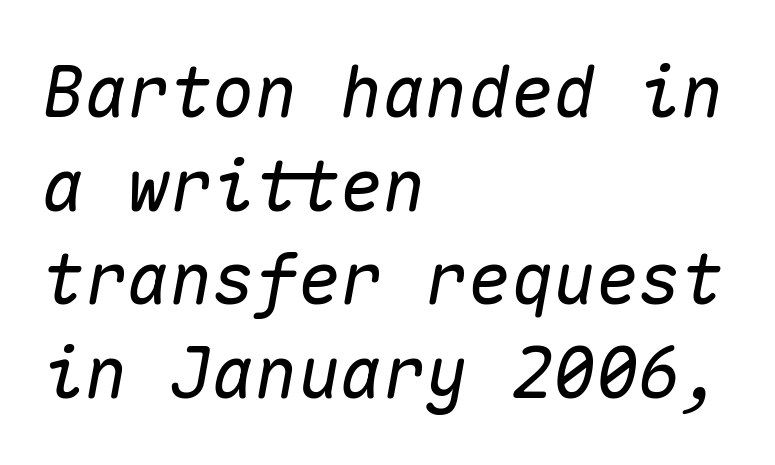
{"italic": "yes", "lean": "right", "slant_degrees": 10, "width": "normal", "stroke_contrast": "medium", "x_height": "medium", "monospaced": "yes", "underline": "no", "align": "left", "line_spacing": "normal", "line_spacing_ratio": 1.32, "letter_spacing": "normal", "letter_spacing_em": 0.0, "glyph_px": 71}
